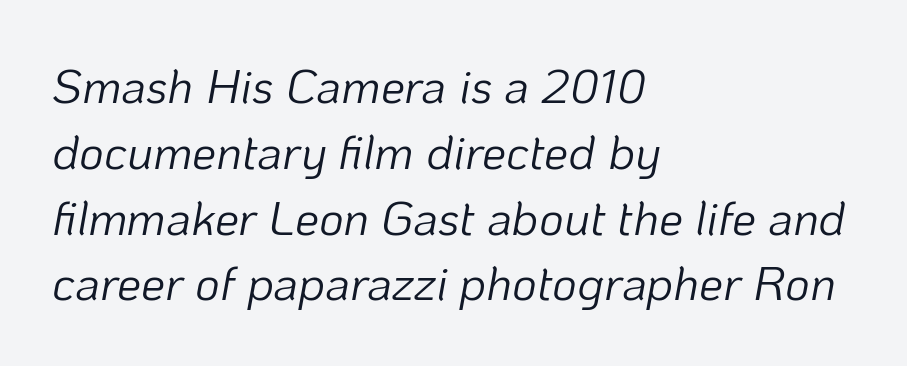
The image shows 48 px light type, italic (leaning right); set left-aligned, normal line spacing (1.37x), normal letter spacing, not underlined; low stroke contrast and a medium x-height.
